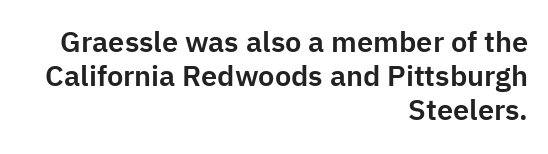
Q: Is the text italic (slanted)? A: No, it is upright.
Q: Is the typeface a serif or a sans-serif typeface? A: Sans-serif.
Q: Is the text underlined? A: No.
Q: How is the paragraph aligned? A: Right-aligned.
Q: Is the spacing between letters normal or unusually wide? A: Normal.
Q: Width (condensed, normal, or wide)? A: Normal.
Q: Stroke contrast? A: Low.
Q: x-height? A: Medium.
Q: Monospaced? A: No.
